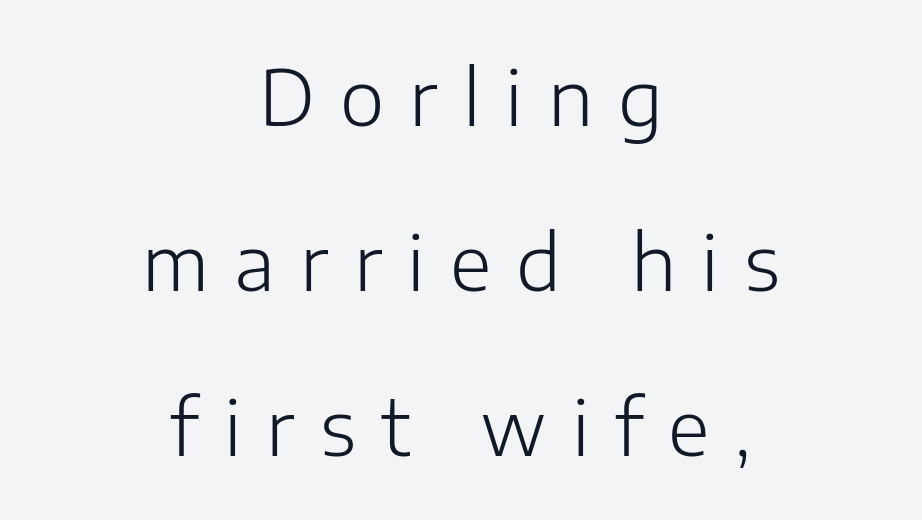
The image shows 76 px light sans-serif type, upright; set centered, loose line spacing (2.17x), unusually wide letter spacing (+0.33 em), not underlined; low stroke contrast and a medium x-height.
